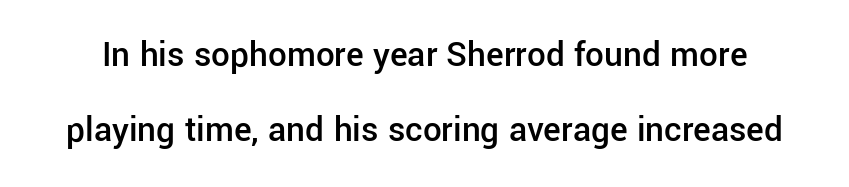
The image shows 37 px semibold sans-serif type, upright; set loose line spacing (2.03x), normal letter spacing, not underlined; low stroke contrast and a medium x-height.
